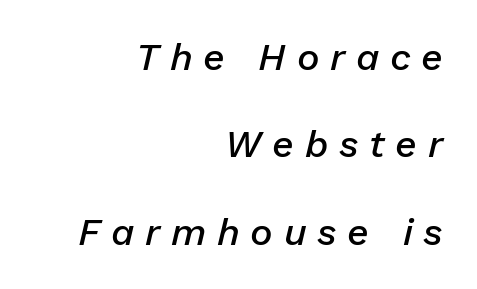
The image shows 38 px semibold type, italic (leaning right); set right-aligned, loose line spacing (2.3x), unusually wide letter spacing (+0.28 em), not underlined; low stroke contrast and a medium x-height.
